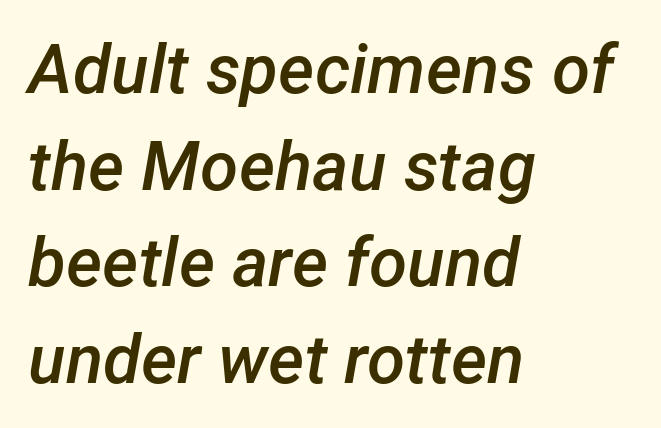
The image shows 69 px semibold type, italic (leaning right); set left-aligned, normal line spacing (1.4x), normal letter spacing, not underlined; low stroke contrast and a medium x-height.
